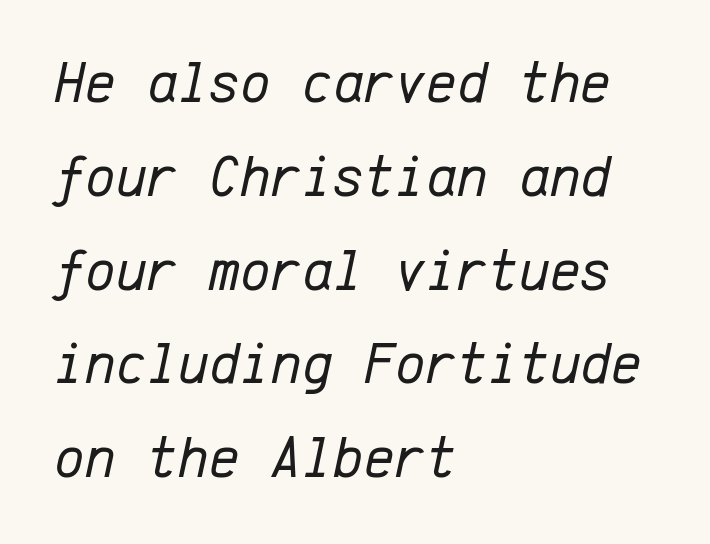
{"italic": "yes", "lean": "right", "slant_degrees": 12, "bold": "no", "weight": "regular", "width": "normal", "stroke_contrast": "low", "x_height": "medium", "monospaced": "yes", "underline": "no", "align": "left", "line_spacing": "normal", "line_spacing_ratio": 1.59, "letter_spacing": "normal", "letter_spacing_em": 0.0, "glyph_px": 59}
